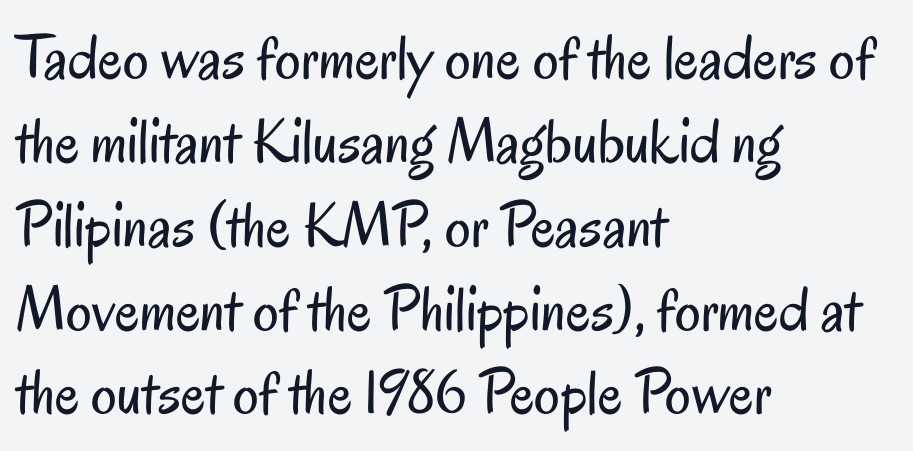
The image shows 64 px regular-weight, condensed sans-serif type, upright; set left-aligned, normal line spacing (1.31x), normal letter spacing, not underlined; low stroke contrast and a small x-height.
